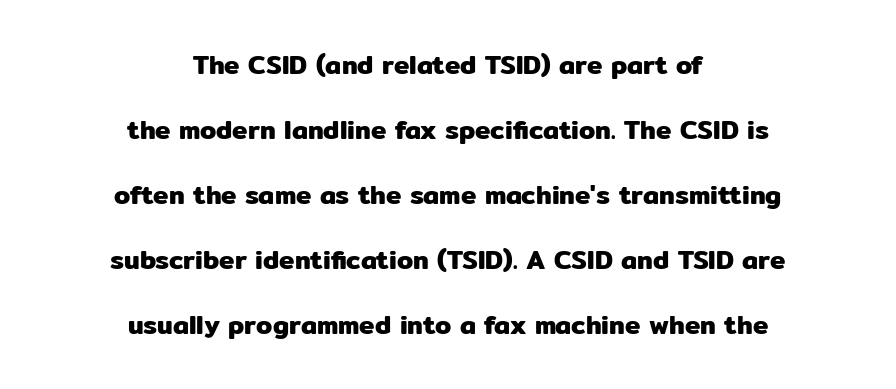
The image shows 26 px text type, upright; set centered, loose line spacing (2.5x), normal letter spacing, not underlined.
